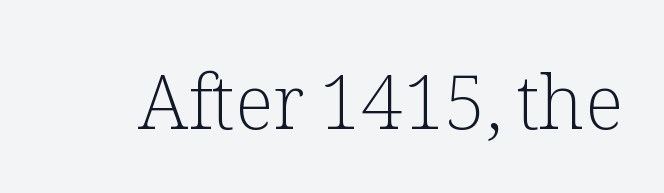
The image shows 75 px light serif type, upright; set normal letter spacing, not underlined; low stroke contrast and a medium x-height.
